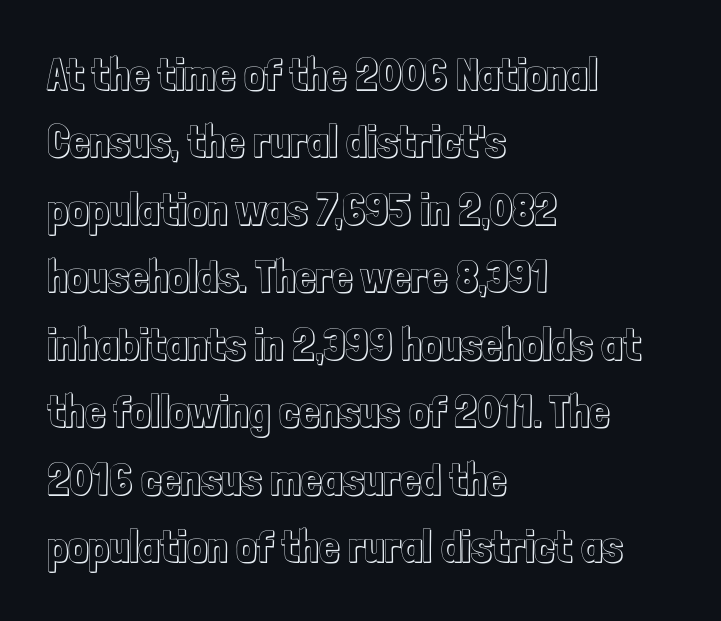
The image shows 45 px condensed type, upright; set left-aligned, normal line spacing (1.5x), normal letter spacing, not underlined; a medium x-height.
